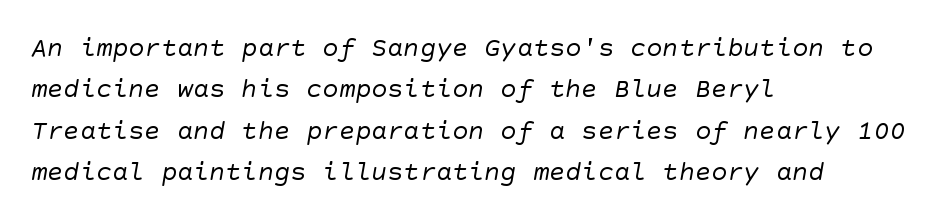
The image shows 27 px text type; set left-aligned, normal line spacing (1.53x), normal letter spacing, not underlined.
